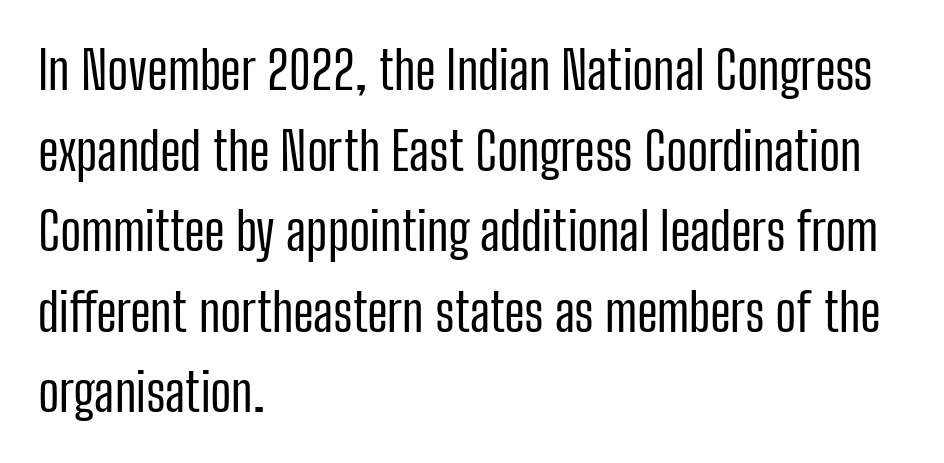
The letters look calm and open, with moderate or lighter stems. The lines in this sample share a left origin and differ only in where they stop. Rows of type keep a routine distance in the vertical direction. A sans-serif font was chosen for this passage.
